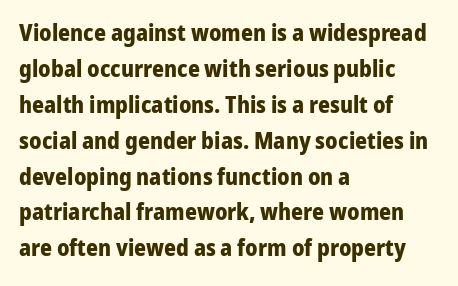
{"italic": "no", "bold": "yes", "underline": "no", "align": "left", "line_spacing": "normal", "line_spacing_ratio": 1.56, "letter_spacing": "normal", "letter_spacing_em": 0.0, "glyph_px": 23}
